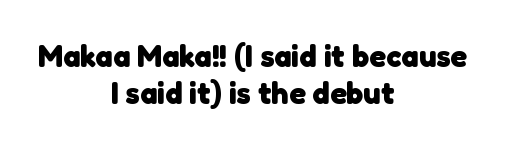
Q: Is the text bold? A: Yes.
Q: Is the typeface a serif or a sans-serif typeface? A: Sans-serif.
Q: Is the text underlined? A: No.
Q: How is the paragraph aligned? A: Centered.
Q: Is the spacing between letters normal or unusually wide? A: Normal.
Q: Width (condensed, normal, or wide)? A: Normal.
Q: Stroke contrast? A: Low.
Q: x-height? A: Medium.
Q: Monospaced? A: No.
